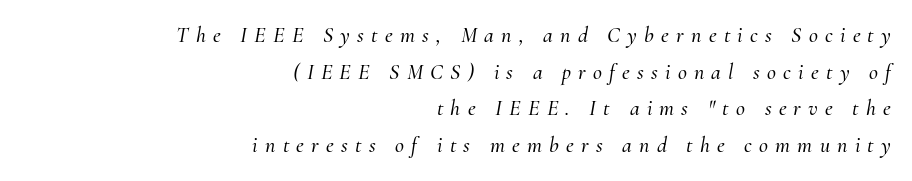
The image shows 22 px text type, italic (leaning right); set right-aligned, normal line spacing (1.67x), unusually wide letter spacing (+0.33 em), not underlined.
